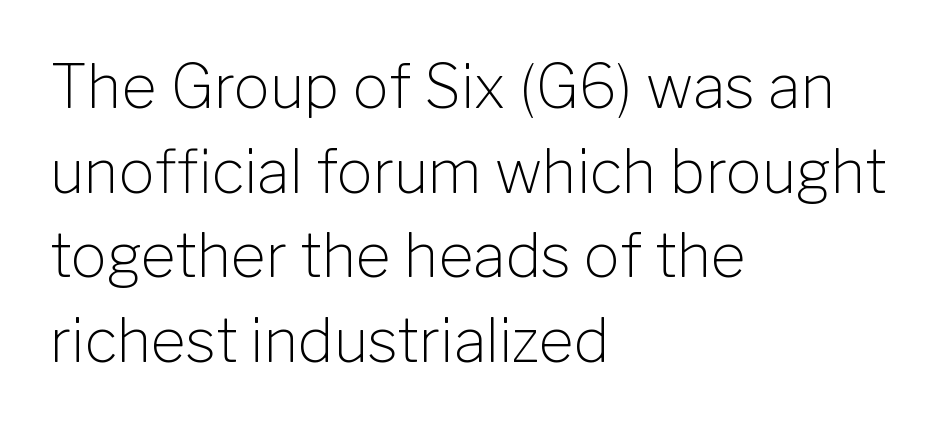
{"serif": "no", "italic": "no", "bold": "no", "weight": "light", "width": "normal", "stroke_contrast": "low", "x_height": "medium", "monospaced": "no", "underline": "no", "align": "left", "line_spacing": "normal", "line_spacing_ratio": 1.41, "letter_spacing": "normal", "letter_spacing_em": 0.0, "glyph_px": 60}
